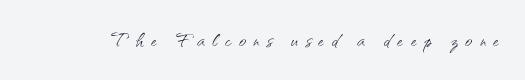
Q: Is the text bold? A: No.
Q: Is the text italic (slanted)? A: Yes.
Q: Is the text underlined? A: No.
Q: Is the spacing between letters normal or unusually wide? A: Unusually wide.
